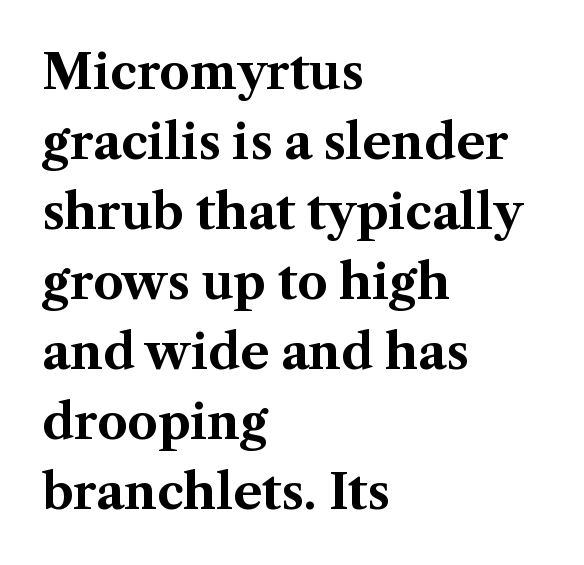
{"serif": "yes", "italic": "no", "bold": "yes", "weight": "bold", "width": "normal", "stroke_contrast": "medium", "x_height": "medium", "monospaced": "no", "underline": "no", "align": "left", "line_spacing": "normal", "line_spacing_ratio": 1.46, "letter_spacing": "normal", "letter_spacing_em": 0.0, "glyph_px": 48}
